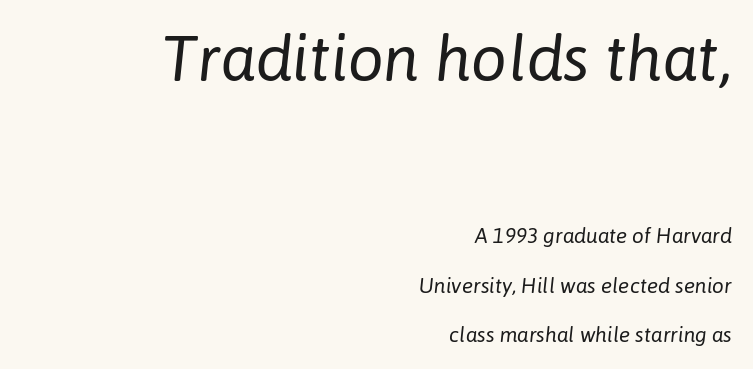
The image shows 64 px regular-weight type, italic (leaning right); set right-aligned, loose line spacing (2.36x), normal letter spacing, not underlined; the first (top) block is 3.05x larger; low stroke contrast and a medium x-height.
